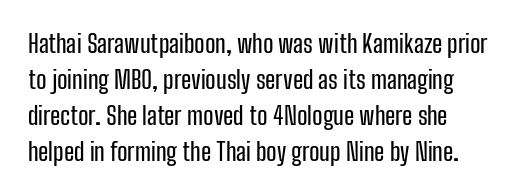
A typesetter would call this leading conventional body-copy spacing. Honestly, the letter spacing is just normal — you wouldn't notice it. Descenders hang freely into open space. It's the straight-up-and-down kind of type.
